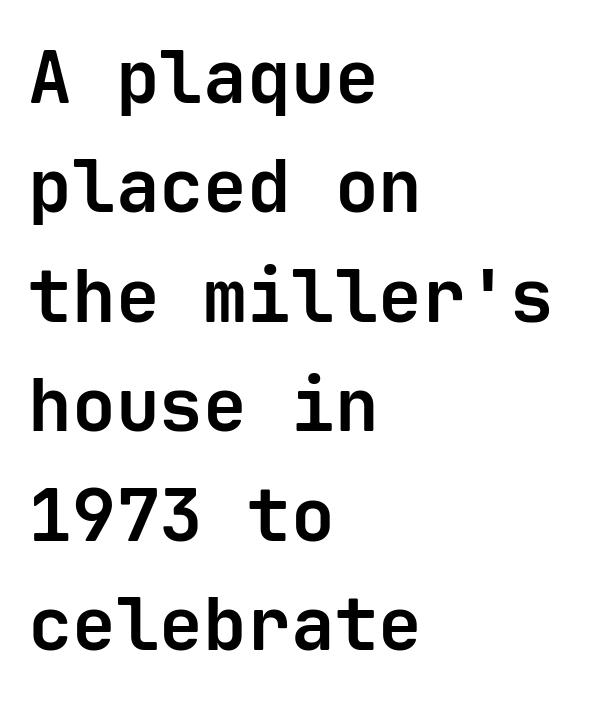
The image shows 73 px bold sans-serif type, upright, monospaced; set left-aligned, normal line spacing (1.5x), normal letter spacing, not underlined; low stroke contrast and a medium x-height.
